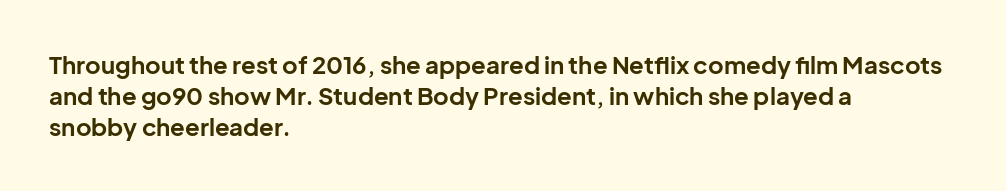
Q: Is the text bold? A: Yes.
Q: Is the text italic (slanted)? A: No, it is upright.
Q: Is the text underlined? A: No.
Q: How is the paragraph aligned? A: Left-aligned.
Q: Is the spacing between letters normal or unusually wide? A: Normal.
Q: Is the spacing between lines tight, normal or loose? A: Normal.
